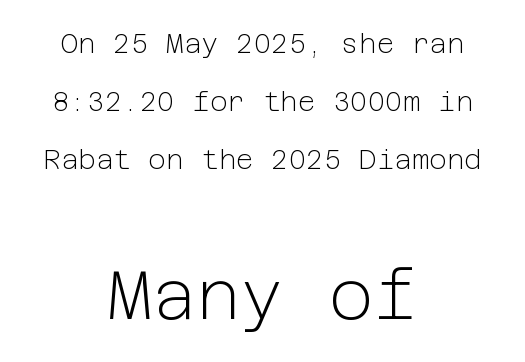
The rendering shows plain stroke endings on the letterforms — a sans-serif design. Inter-character spacing is left at the font's built-in metrics. The letters in the lower block stand taller than those in the block above. If you drew a line through each stem, it would be perfectly vertical. Quick note: interline space is abundant. No heavy texture on the line: the type isn't bold.
